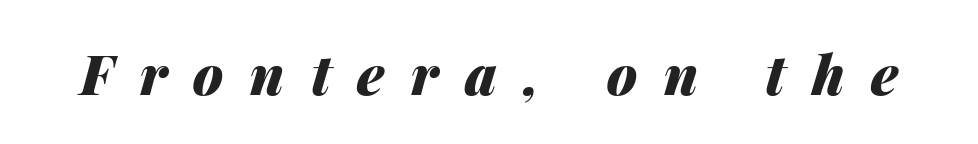
This sample uses expanded letter spacing, leaving extra air between glyphs. Each row of text sits above clean, open space. These lines are rendered in a variable-pitch font. The font is running at its bold setting. This sample uses an oblique cut, with every glyph tilted off the vertical.
